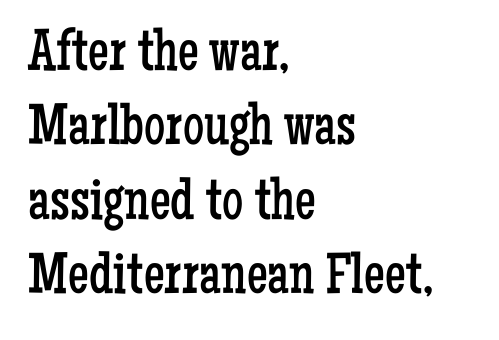
The image shows 59 px regular-weight, condensed serif type, upright; set left-aligned, normal line spacing (1.26x), normal letter spacing, not underlined; low stroke contrast and a medium x-height.
